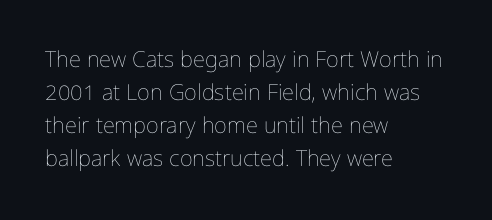
In terms of leading, this rendering sits right in the middle. Quick note: not italic, upright. Stems here are at most as thick as an everyday book face. Letter spacing: default.
